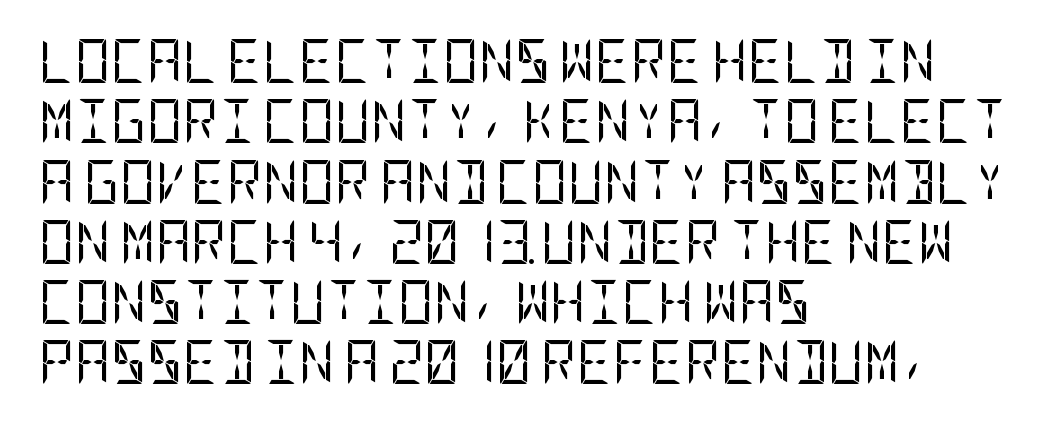
Q: Is the text bold? A: No.
Q: Is the text italic (slanted)? A: No, it is upright.
Q: Is the typeface a serif or a sans-serif typeface? A: Sans-serif.
Q: Is the text underlined? A: No.
Q: How is the paragraph aligned? A: Left-aligned.
Q: Is the spacing between letters normal or unusually wide? A: Normal.
Q: Is the spacing between lines tight, normal or loose? A: Normal.
Q: Width (condensed, normal, or wide)? A: Condensed.
Q: Stroke contrast? A: Low.
Q: x-height? A: Large.
